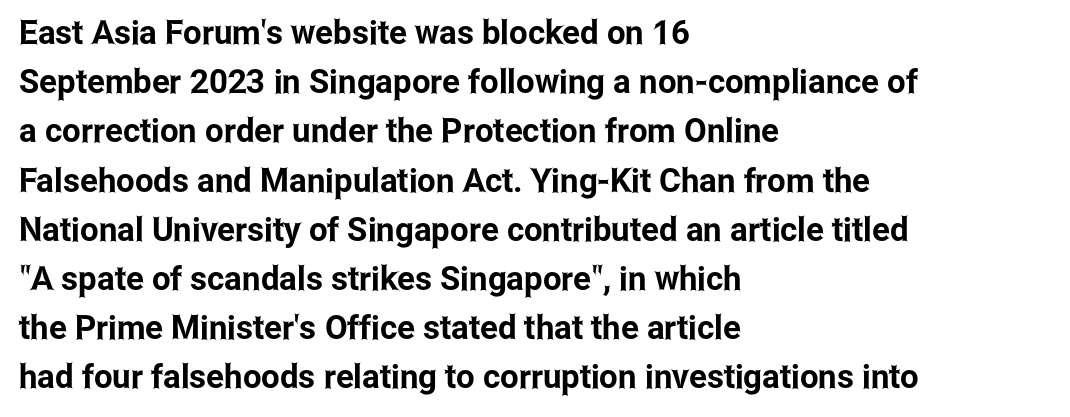
The image shows 33 px condensed sans-serif type, upright; set left-aligned, normal line spacing (1.49x), normal letter spacing, not underlined; low stroke contrast and a medium x-height.
